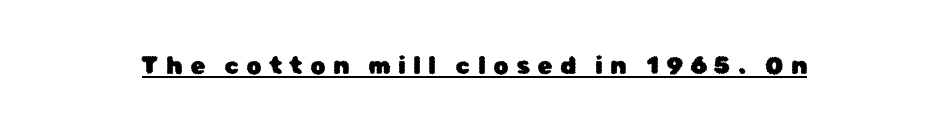
{"italic": "no", "underline": "yes", "letter_spacing": "wide", "letter_spacing_em": 0.31, "glyph_px": 24}
